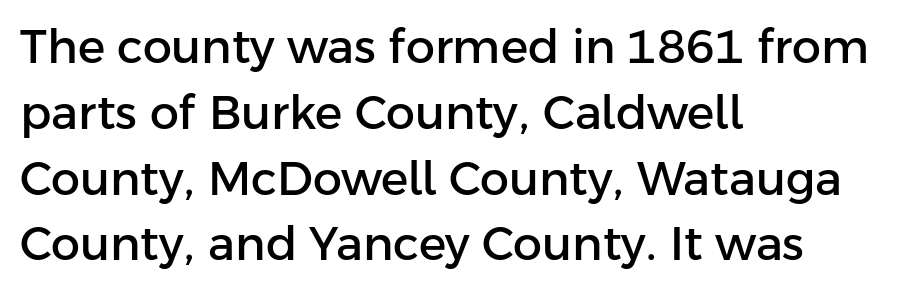
Q: Is the text italic (slanted)? A: No, it is upright.
Q: Is the typeface a serif or a sans-serif typeface? A: Sans-serif.
Q: Is the text underlined? A: No.
Q: How is the paragraph aligned? A: Left-aligned.
Q: Is the spacing between letters normal or unusually wide? A: Normal.
Q: Is the spacing between lines tight, normal or loose? A: Normal.
Q: Width (condensed, normal, or wide)? A: Normal.
Q: Stroke contrast? A: Low.
Q: x-height? A: Medium.
Q: Monospaced? A: No.
